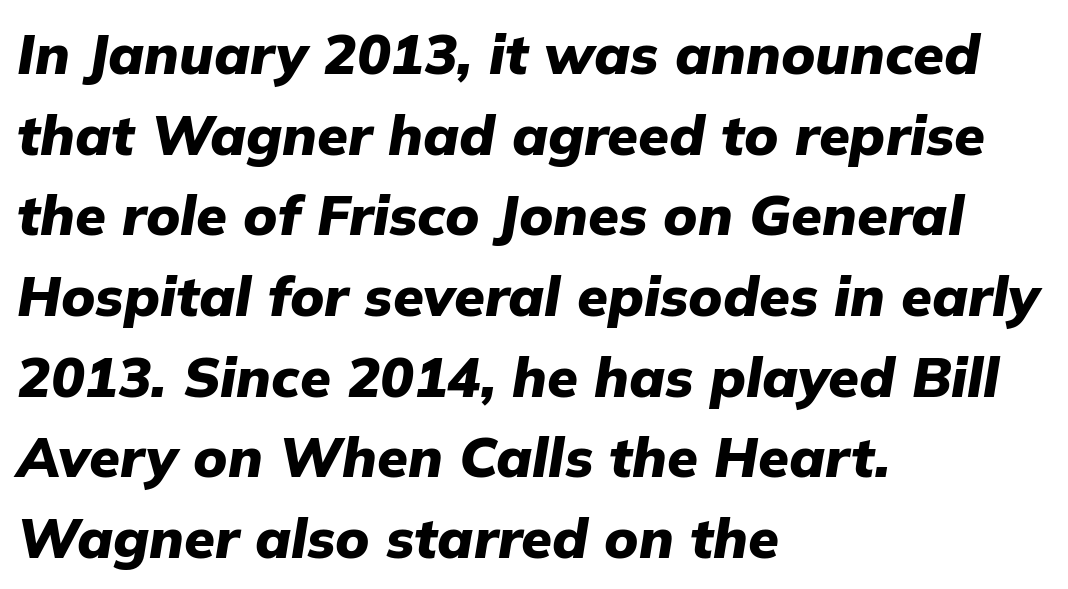
{"italic": "yes", "lean": "right", "slant_degrees": 9, "bold": "yes", "weight": "heavy", "width": "normal", "stroke_contrast": "low", "x_height": "medium", "monospaced": "no", "underline": "no", "align": "left", "line_spacing": "normal", "line_spacing_ratio": 1.44, "letter_spacing": "normal", "letter_spacing_em": 0.0, "glyph_px": 56}
